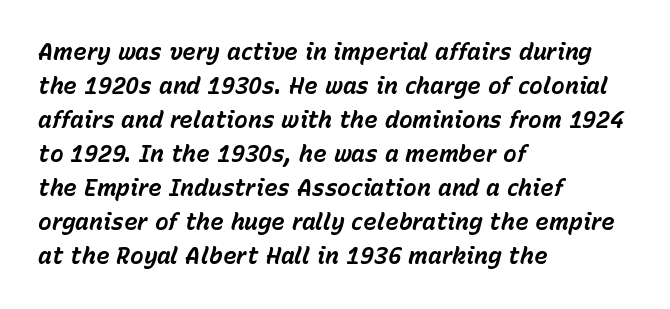
Q: Is the text bold? A: Yes.
Q: Is the text italic (slanted)? A: Yes, it leans right by about 15 degrees.
Q: Is the text underlined? A: No.
Q: How is the paragraph aligned? A: Left-aligned.
Q: Is the spacing between letters normal or unusually wide? A: Normal.
Q: Is the spacing between lines tight, normal or loose? A: Normal.
